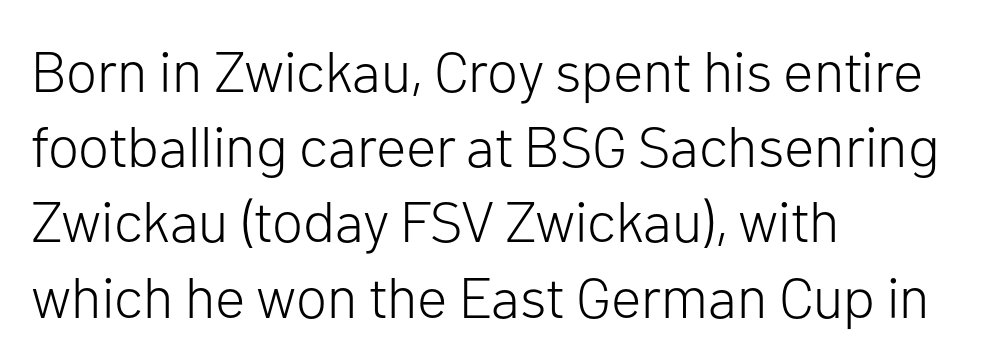
{"serif": "no", "italic": "no", "bold": "no", "weight": "light", "width": "normal", "stroke_contrast": "low", "x_height": "medium", "monospaced": "no", "underline": "no", "align": "left", "line_spacing": "normal", "line_spacing_ratio": 1.32, "letter_spacing": "normal", "letter_spacing_em": 0.0, "glyph_px": 57}
